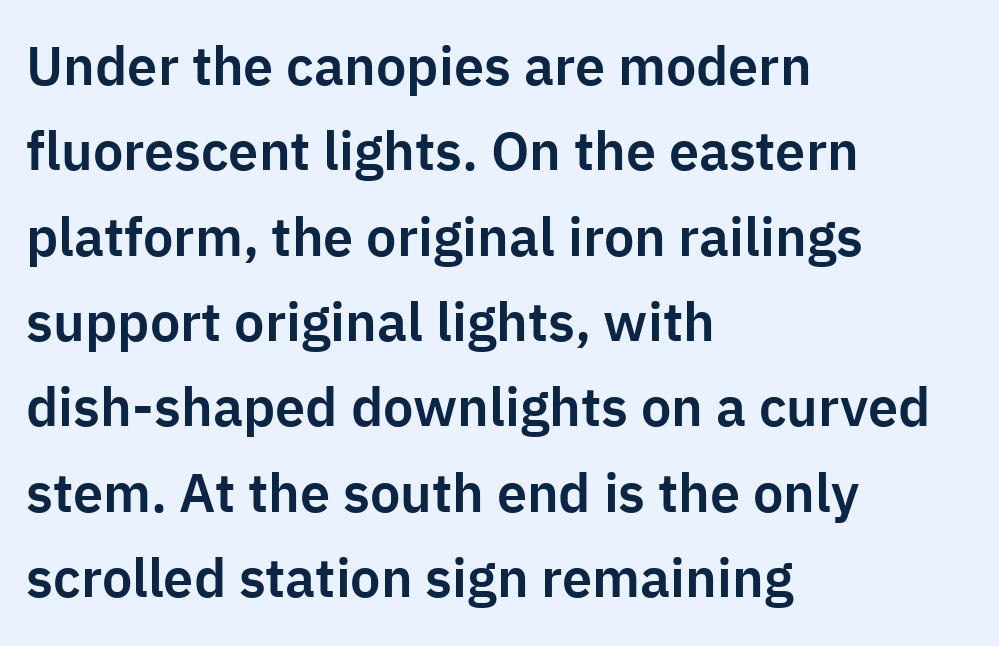
The image shows 54 px sans-serif type, upright; set left-aligned, normal line spacing (1.58x), normal letter spacing, not underlined; low stroke contrast and a medium x-height.
